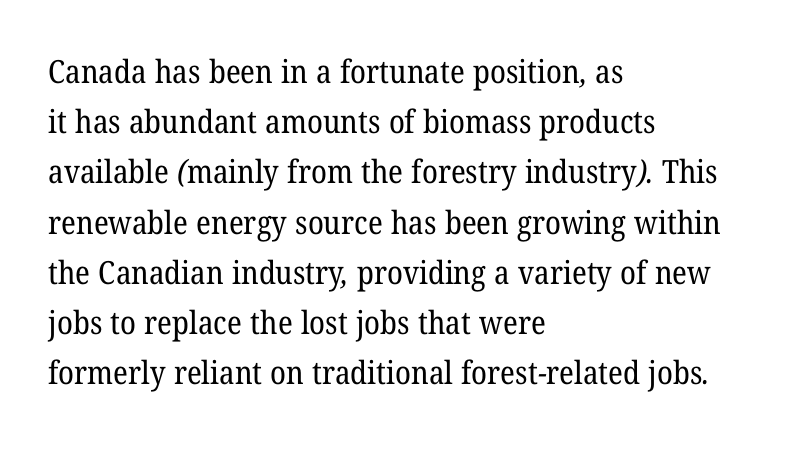
{"serif": "yes", "bold": "no", "weight": "regular", "width": "normal", "stroke_contrast": "low", "x_height": "medium", "monospaced": "no", "underline": "no", "align": "left", "line_spacing": "normal", "line_spacing_ratio": 1.57, "letter_spacing": "normal", "letter_spacing_em": 0.0, "glyph_px": 32}
